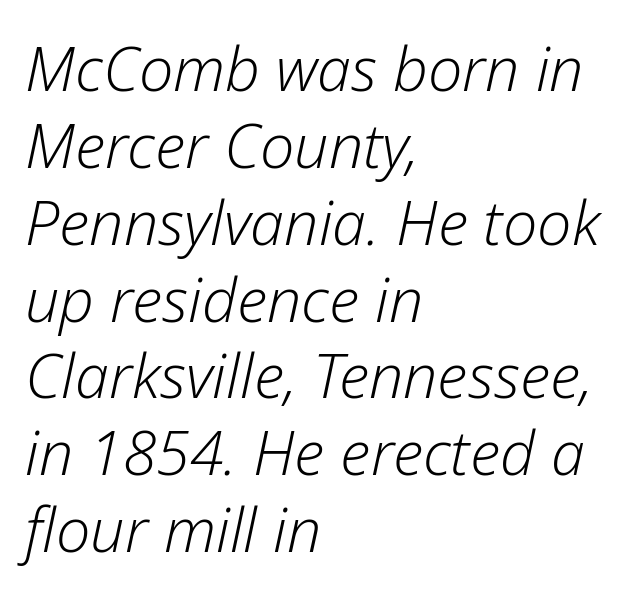
Q: Is the text bold? A: No.
Q: Is the text italic (slanted)? A: Yes, it leans right by about 12 degrees.
Q: Is the text underlined? A: No.
Q: How is the paragraph aligned? A: Left-aligned.
Q: Is the spacing between letters normal or unusually wide? A: Normal.
Q: Is the spacing between lines tight, normal or loose? A: Normal.
Q: Width (condensed, normal, or wide)? A: Normal.
Q: Stroke contrast? A: Low.
Q: x-height? A: Medium.
Q: Monospaced? A: No.
